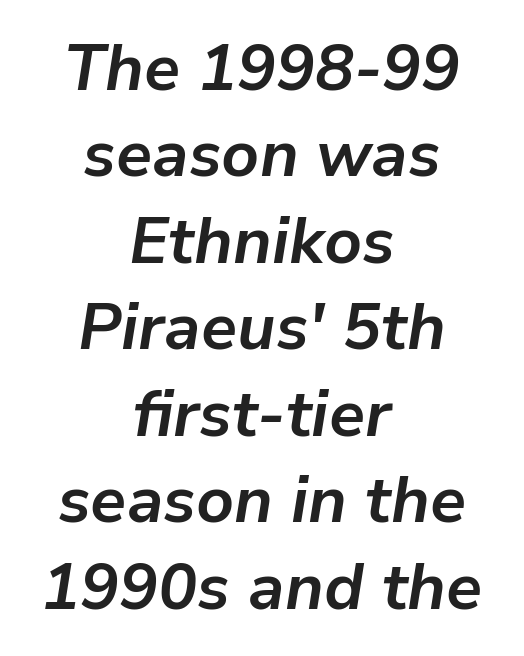
Baseline-to-baseline distance is the conventional proportion of letter height. Proportional: the letters do not fall into vertical columns. These lines keep a tight, regular rhythm from letter to letter. One-word summary of the alignment: center. The lettering tilts uniformly, giving the passage an italic look.
